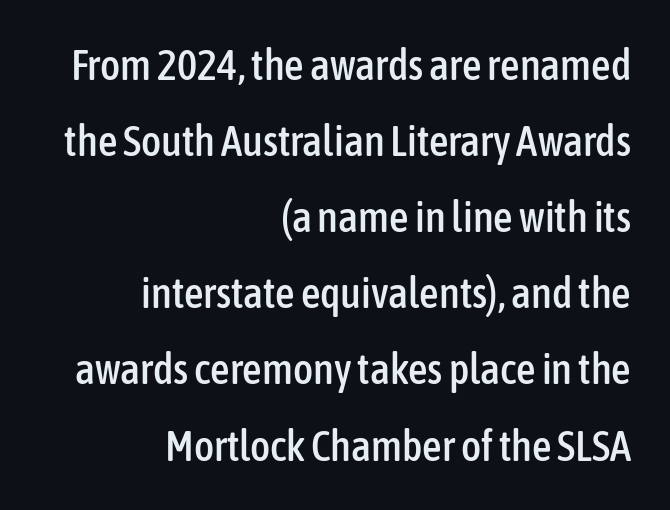
The image shows 43 px condensed sans-serif type, upright; set right-aligned, line spacing 1.77x, normal letter spacing, not underlined; low stroke contrast and a medium x-height.
